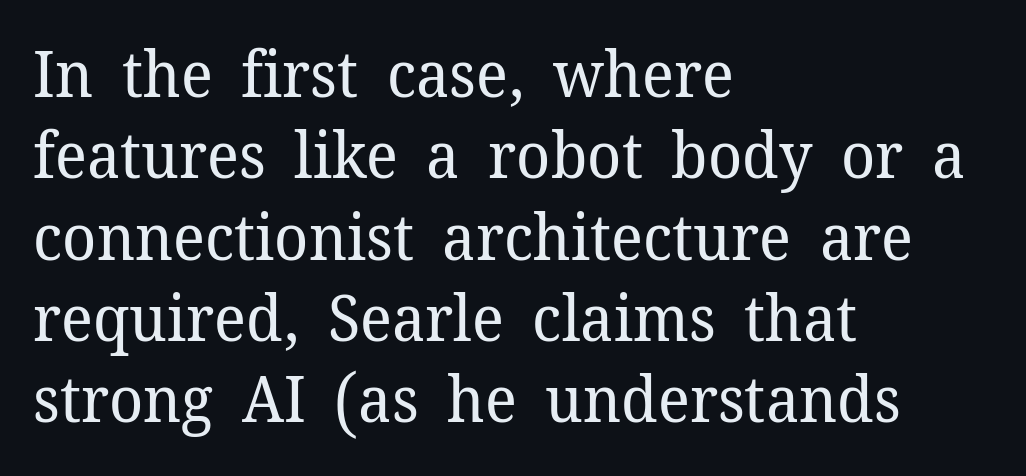
The image shows 64 px regular-weight serif type, upright; set left-aligned, normal line spacing (1.27x), normal letter spacing, not underlined; low stroke contrast and a medium x-height.
